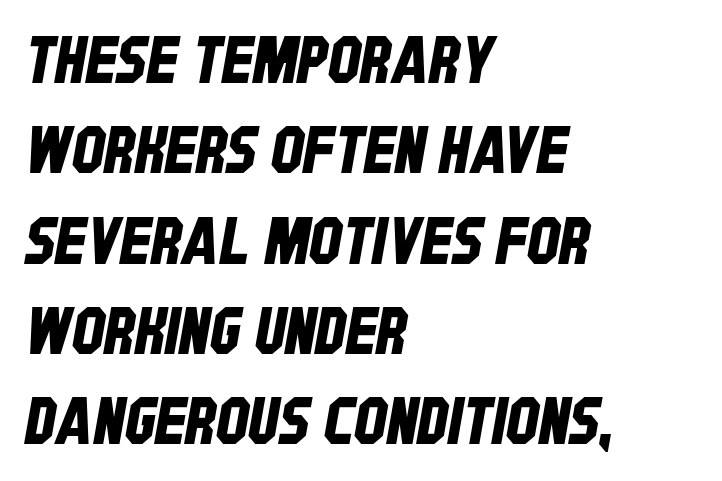
{"serif": "no", "width": "condensed", "stroke_contrast": "low", "x_height": "large", "monospaced": "no", "underline": "no", "align": "left", "line_spacing": "normal", "line_spacing_ratio": 1.39, "letter_spacing": "normal", "letter_spacing_em": 0.0, "glyph_px": 65}
